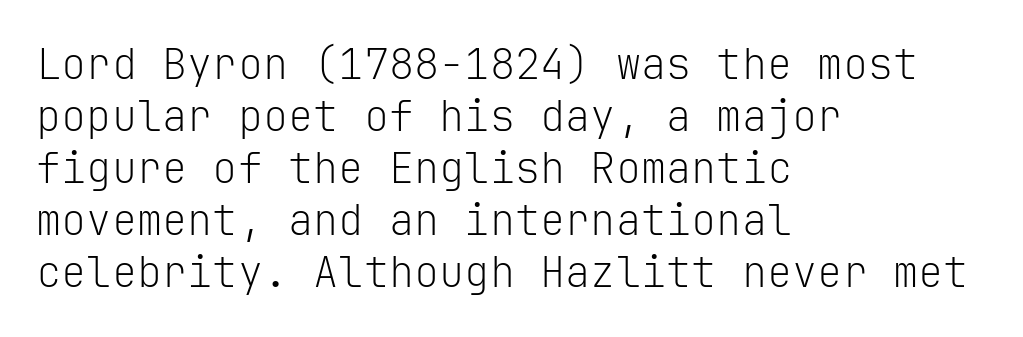
The image shows 42 px light sans-serif type, upright, monospaced; set left-aligned, line spacing 1.24x, normal letter spacing, not underlined; low stroke contrast and a medium x-height.
